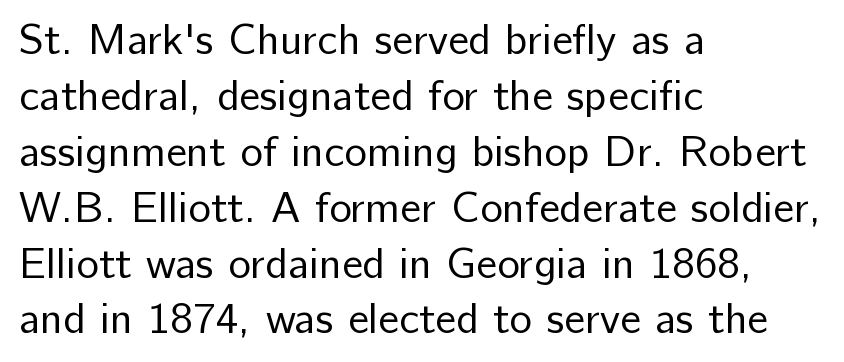
{"serif": "no", "italic": "no", "bold": "no", "weight": "regular", "width": "normal", "stroke_contrast": "low", "x_height": "medium", "monospaced": "no", "underline": "no", "align": "left", "line_spacing": "normal", "line_spacing_ratio": 1.3, "letter_spacing": "normal", "letter_spacing_em": 0.0, "glyph_px": 43}
